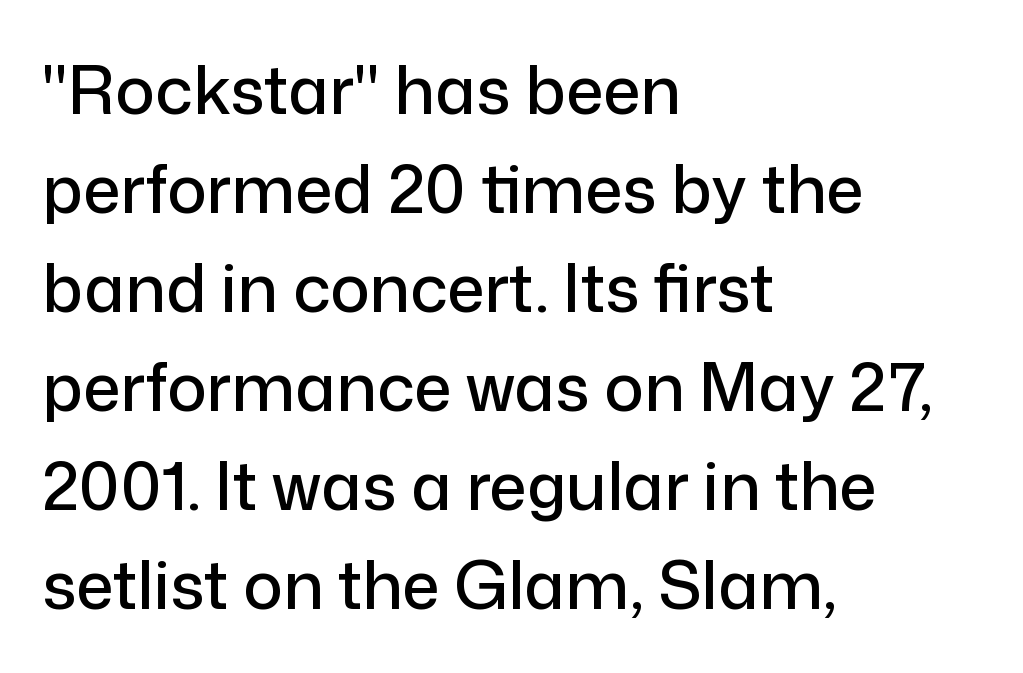
{"serif": "no", "italic": "no", "width": "normal", "stroke_contrast": "low", "x_height": "medium", "monospaced": "no", "underline": "no", "align": "left", "line_spacing": "normal", "line_spacing_ratio": 1.5, "letter_spacing": "normal", "letter_spacing_em": 0.0, "glyph_px": 66}
